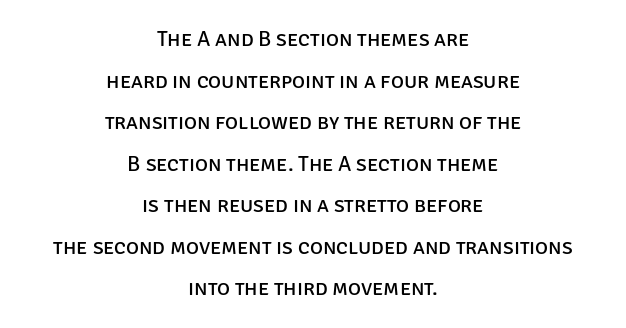
{"italic": "no", "bold": "no", "underline": "no", "align": "center", "line_spacing_ratio": 1.89, "letter_spacing": "normal", "letter_spacing_em": 0.0, "glyph_px": 22}
